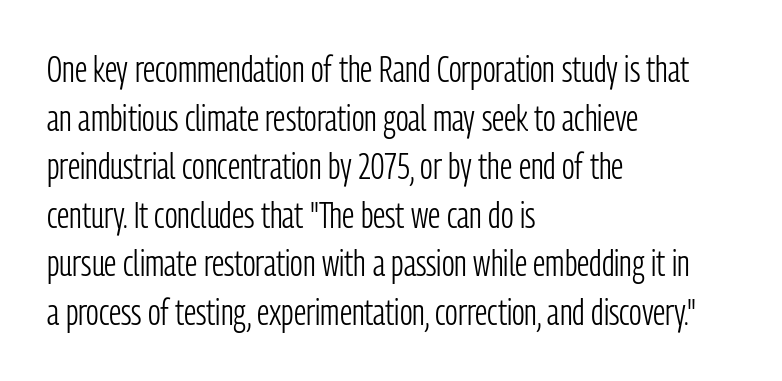
{"serif": "no", "italic": "no", "bold": "no", "weight": "light", "width": "condensed", "stroke_contrast": "low", "x_height": "medium", "monospaced": "no", "underline": "no", "align": "left", "line_spacing": "normal", "line_spacing_ratio": 1.35, "letter_spacing": "normal", "letter_spacing_em": 0.0, "glyph_px": 36}
